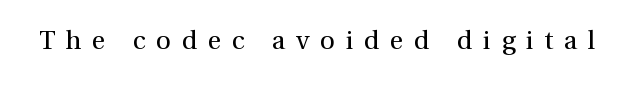
Q: Is the text bold? A: No.
Q: Is the text italic (slanted)? A: No, it is upright.
Q: Is the text underlined? A: No.
Q: Is the spacing between letters normal or unusually wide? A: Unusually wide.
